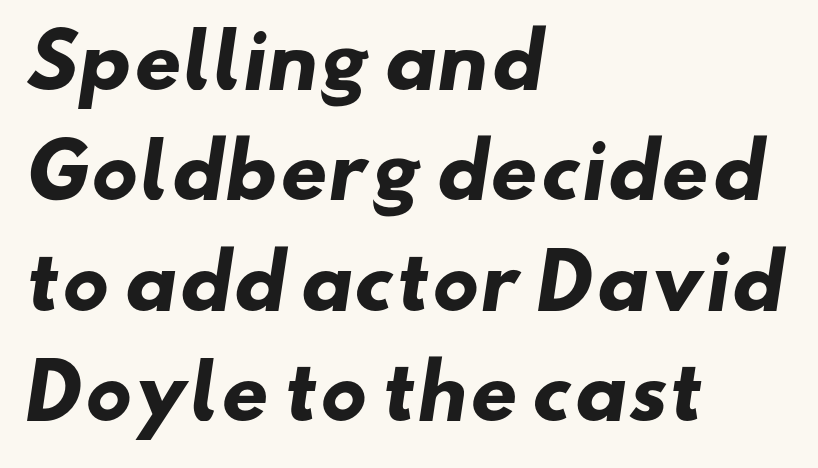
{"serif": "no", "bold": "yes", "weight": "heavy", "width": "wide", "stroke_contrast": "low", "x_height": "small", "monospaced": "no", "underline": "no", "align": "left", "line_spacing": "normal", "line_spacing_ratio": 1.49, "letter_spacing": "normal", "letter_spacing_em": 0.0, "glyph_px": 74}
